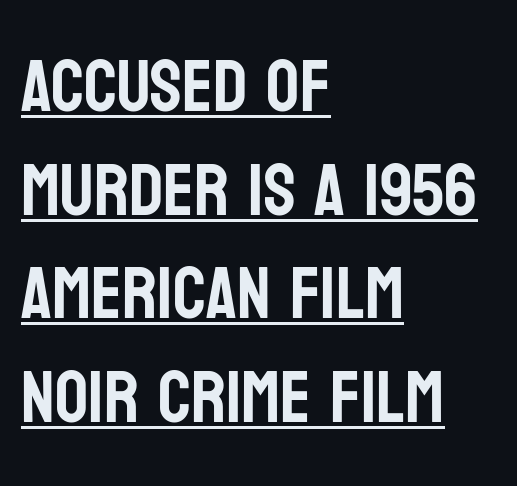
{"serif": "no", "italic": "no", "width": "condensed", "stroke_contrast": "low", "x_height": "large", "monospaced": "no", "underline": "yes", "align": "left", "line_spacing": "normal", "line_spacing_ratio": 1.42, "letter_spacing": "normal", "letter_spacing_em": 0.0, "glyph_px": 73}
